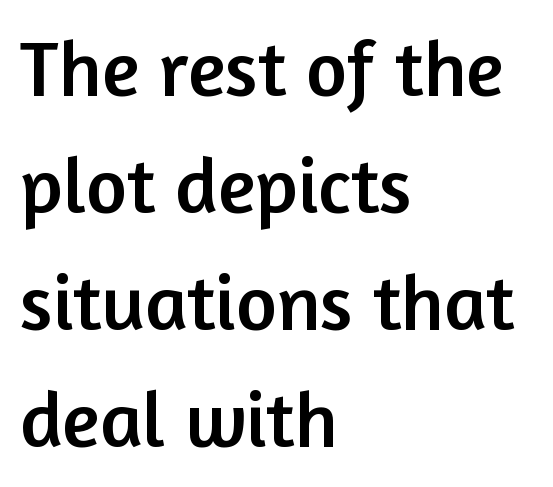
{"serif": "no", "italic": "no", "width": "normal", "stroke_contrast": "low", "x_height": "medium", "monospaced": "no", "underline": "no", "align": "left", "line_spacing": "normal", "line_spacing_ratio": 1.48, "letter_spacing": "normal", "letter_spacing_em": 0.0, "glyph_px": 79}
